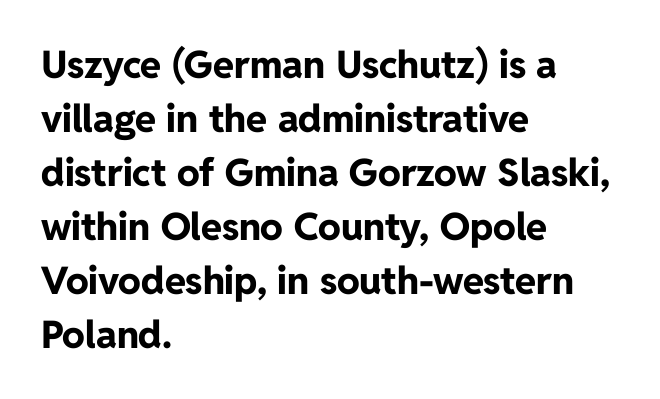
{"serif": "no", "italic": "no", "bold": "yes", "weight": "bold", "width": "normal", "stroke_contrast": "low", "x_height": "medium", "monospaced": "no", "underline": "no", "align": "left", "line_spacing": "normal", "line_spacing_ratio": 1.42, "letter_spacing": "normal", "letter_spacing_em": 0.0, "glyph_px": 38}
